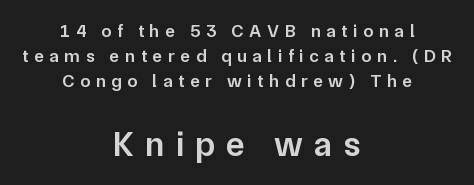
Q: Is the text bold? A: Semi-bold.
Q: Is the text italic (slanted)? A: No, it is upright.
Q: Is the typeface a serif or a sans-serif typeface? A: Sans-serif.
Q: Is the text underlined? A: No.
Q: How is the paragraph aligned? A: Centered.
Q: Is the spacing between letters normal or unusually wide? A: Unusually wide.
Q: Is the spacing between lines tight, normal or loose? A: Normal.
Q: Which block of text is set in a larger size, the first (top) or the second (bottom)? A: The second (bottom) one.
Q: Width (condensed, normal, or wide)? A: Normal.
Q: Stroke contrast? A: Low.
Q: x-height? A: Medium.
Q: Monospaced? A: No.
